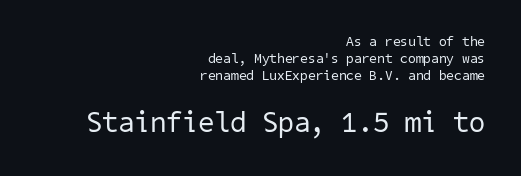
{"serif": "no", "bold": "no", "weight": "regular", "width": "normal", "stroke_contrast": "low", "x_height": "medium", "underline": "no", "align": "right", "line_spacing_ratio": 1.23, "letter_spacing": "normal", "letter_spacing_em": 0.0, "larger_block": "second", "size_ratio": 2.07, "glyph_px": 29}
